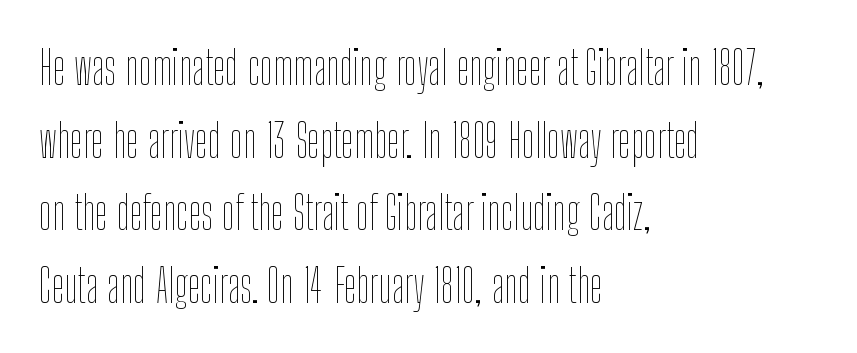
{"italic": "no", "bold": "no", "weight": "thin", "width": "condensed", "stroke_contrast": "low", "x_height": "medium", "monospaced": "no", "underline": "no", "align": "left", "line_spacing": "normal", "line_spacing_ratio": 1.58, "letter_spacing": "normal", "letter_spacing_em": 0.0, "glyph_px": 46}
